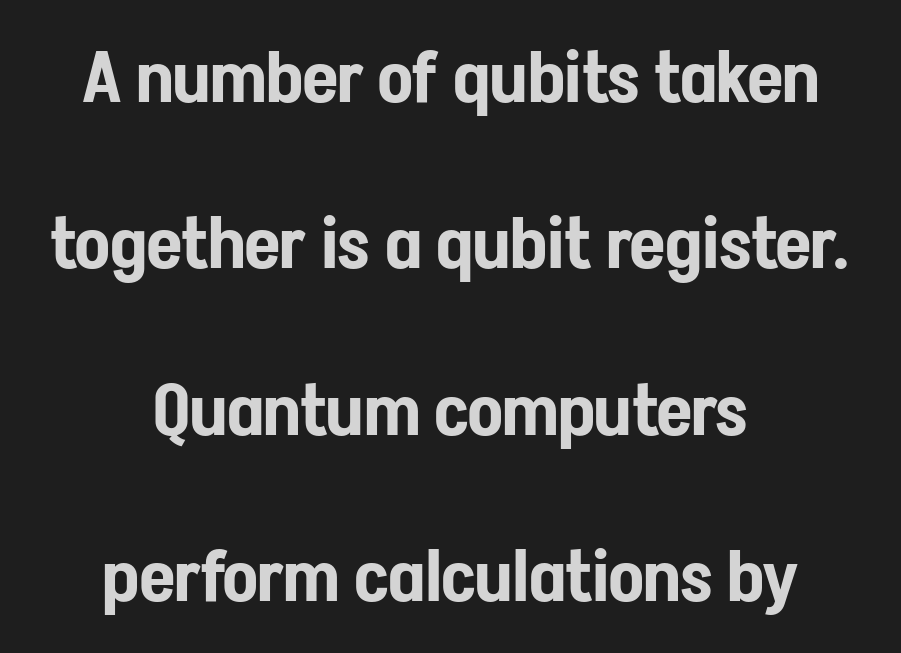
{"serif": "no", "italic": "no", "width": "condensed", "stroke_contrast": "low", "x_height": "medium", "monospaced": "no", "underline": "no", "align": "center", "line_spacing": "loose", "line_spacing_ratio": 2.31, "letter_spacing": "normal", "letter_spacing_em": 0.0, "glyph_px": 72}
